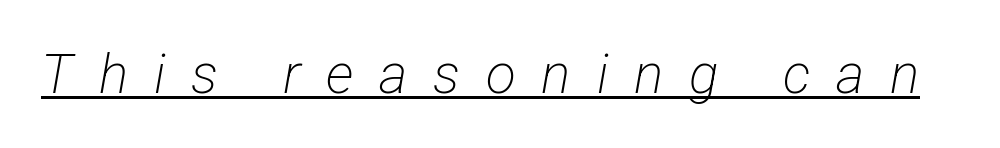
The image shows 55 px light, condensed sans-serif type; set unusually wide letter spacing (+0.47 em), underlined; low stroke contrast and a medium x-height.
